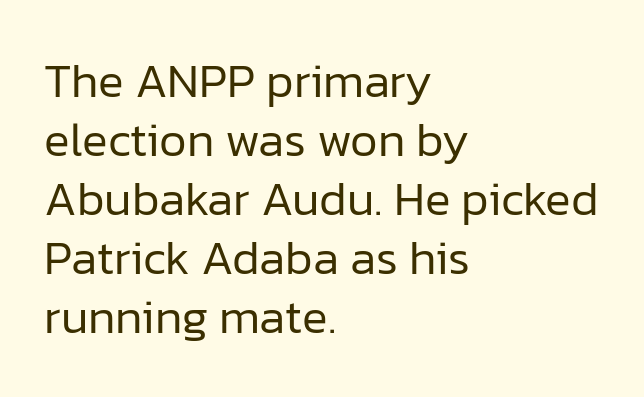
The image shows 48 px regular-weight sans-serif type, upright; set left-aligned, line spacing 1.23x, normal letter spacing, not underlined; low stroke contrast and a medium x-height.
